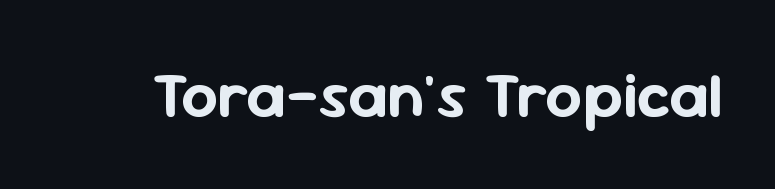
The image shows 64 px sans-serif type, upright; set normal letter spacing, not underlined; low stroke contrast and a medium x-height.
